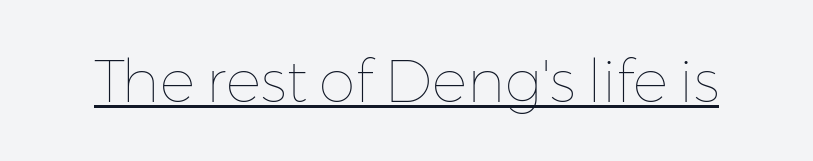
{"italic": "no", "bold": "no", "weight": "thin", "width": "normal", "stroke_contrast": "low", "x_height": "medium", "monospaced": "no", "underline": "yes", "letter_spacing": "normal", "letter_spacing_em": 0.0, "glyph_px": 59}
